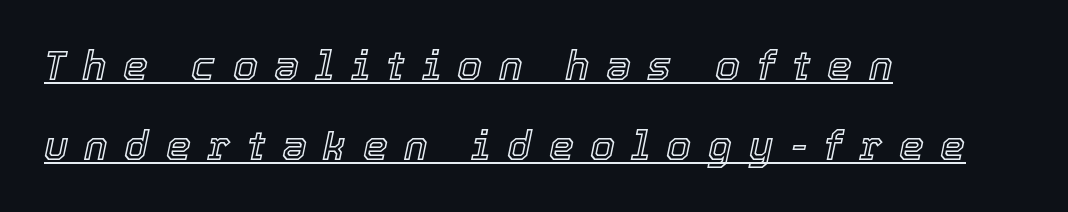
Q: Is the text italic (slanted)? A: Yes, it leans right by about 12 degrees.
Q: Is the text underlined? A: Yes.
Q: How is the paragraph aligned? A: Left-aligned.
Q: Is the spacing between letters normal or unusually wide? A: Unusually wide.
Q: Is the spacing between lines tight, normal or loose? A: Loose.
Q: Width (condensed, normal, or wide)? A: Normal.
Q: x-height? A: Medium.
Q: Monospaced? A: No.
